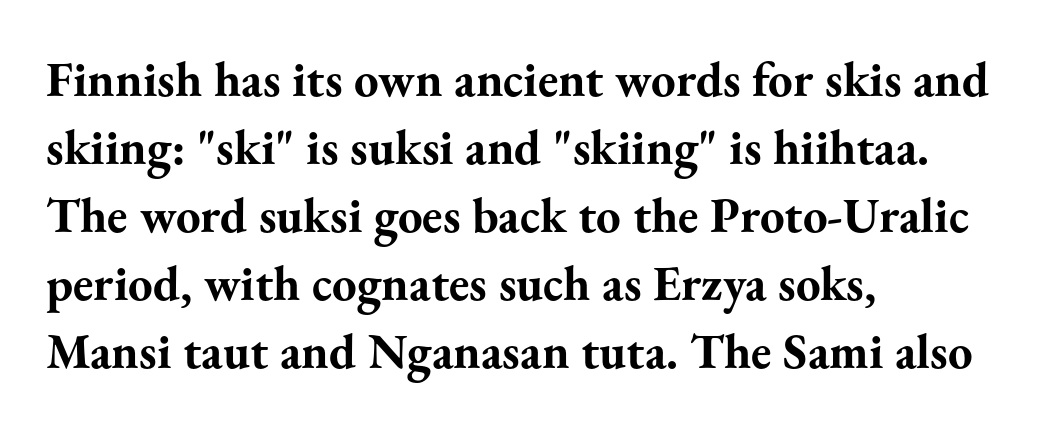
The image shows 49 px bold serif type, upright; set left-aligned, normal line spacing (1.39x), normal letter spacing, not underlined; medium stroke contrast and a small x-height.
